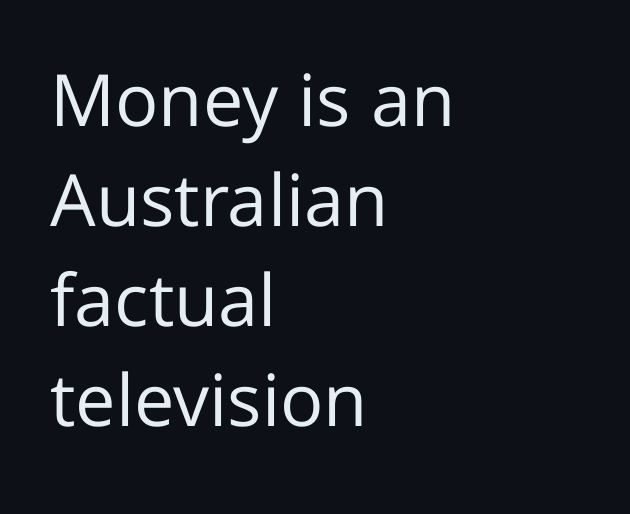
The image shows 72 px regular-weight sans-serif type, upright; set left-aligned, normal line spacing (1.39x), normal letter spacing, not underlined; low stroke contrast and a medium x-height.
